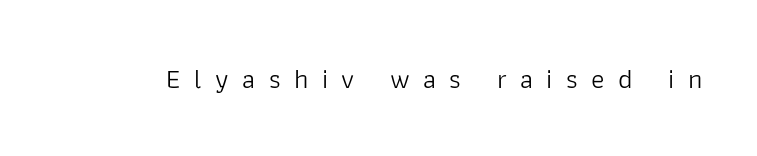
Q: Is the text bold? A: No.
Q: Is the text italic (slanted)? A: No, it is upright.
Q: Is the typeface a serif or a sans-serif typeface? A: Sans-serif.
Q: Is the text underlined? A: No.
Q: Is the spacing between letters normal or unusually wide? A: Unusually wide.
Q: Width (condensed, normal, or wide)? A: Normal.
Q: Stroke contrast? A: Low.
Q: x-height? A: Medium.
Q: Monospaced? A: No.
